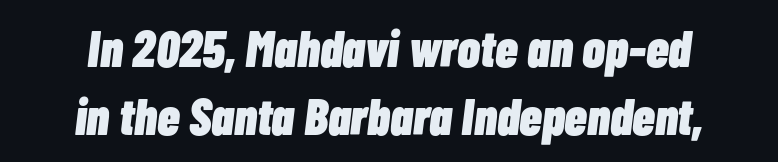
{"italic": "yes", "lean": "right", "slant_degrees": 7, "bold": "yes", "weight": "heavy", "width": "condensed", "stroke_contrast": "low", "x_height": "medium", "monospaced": "no", "underline": "no", "align": "center", "line_spacing": "normal", "line_spacing_ratio": 1.33, "letter_spacing": "normal", "letter_spacing_em": 0.0, "glyph_px": 51}
